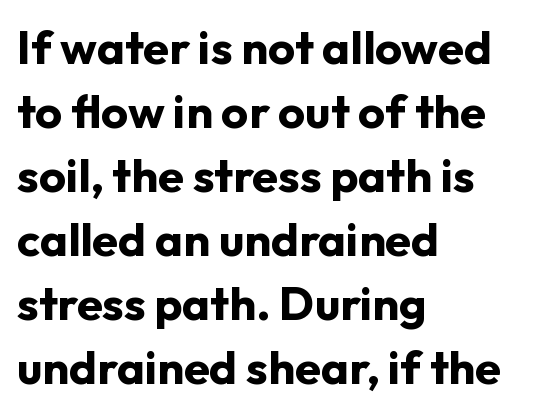
{"serif": "no", "italic": "no", "bold": "yes", "weight": "bold", "width": "normal", "stroke_contrast": "low", "x_height": "medium", "monospaced": "no", "underline": "no", "align": "left", "line_spacing": "normal", "line_spacing_ratio": 1.36, "letter_spacing": "normal", "letter_spacing_em": 0.0, "glyph_px": 47}
